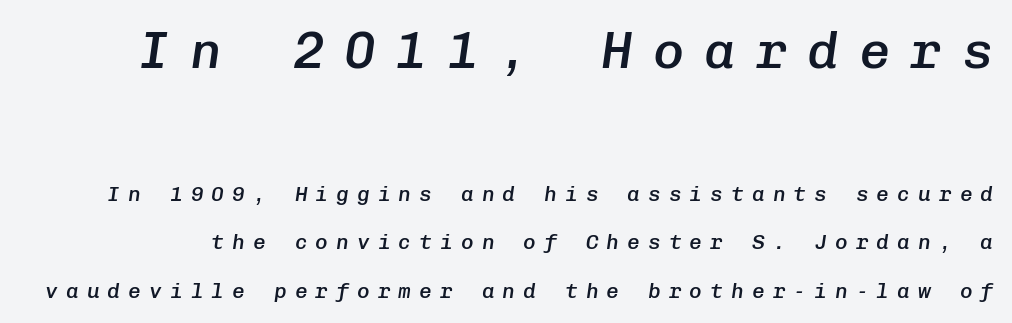
{"italic": "yes", "lean": "right", "slant_degrees": 8, "bold": "semi", "weight": "semibold", "width": "normal", "stroke_contrast": "low", "x_height": "medium", "monospaced": "yes", "underline": "no", "line_spacing": "loose", "line_spacing_ratio": 2.31, "letter_spacing": "wide", "letter_spacing_em": 0.39, "larger_block": "first", "size_ratio": 2.48, "glyph_px": 52}
